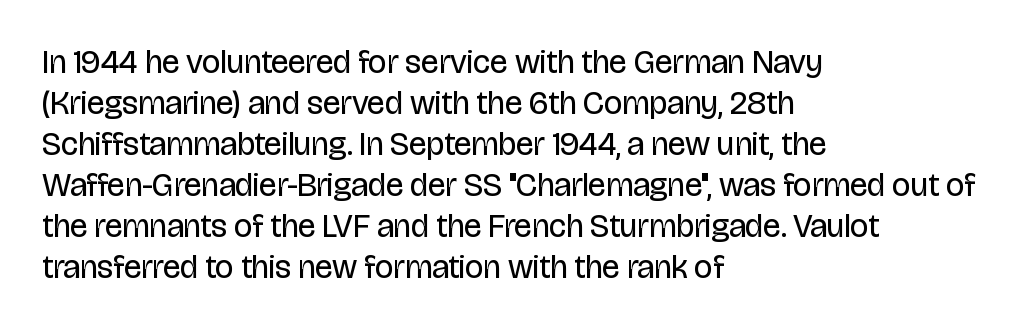
The image shows 33 px regular-weight, condensed sans-serif type, upright; set left-aligned, line spacing 1.24x, normal letter spacing, not underlined; low stroke contrast and a large x-height.
